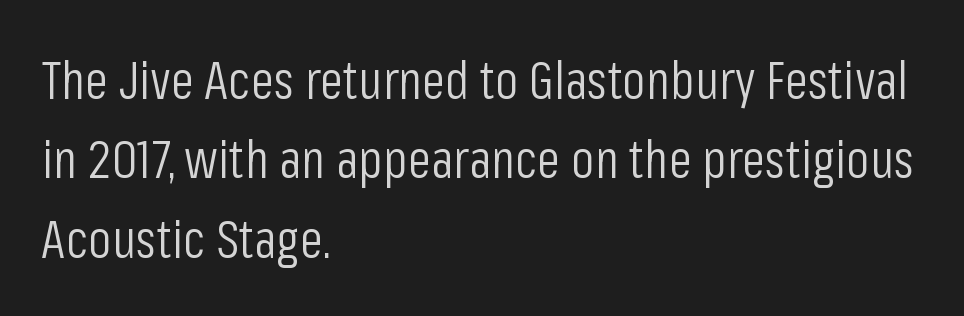
Q: Is the text bold? A: No.
Q: Is the text italic (slanted)? A: No, it is upright.
Q: Is the typeface a serif or a sans-serif typeface? A: Sans-serif.
Q: Is the text underlined? A: No.
Q: How is the paragraph aligned? A: Left-aligned.
Q: Is the spacing between letters normal or unusually wide? A: Normal.
Q: Is the spacing between lines tight, normal or loose? A: Normal.
Q: Width (condensed, normal, or wide)? A: Condensed.
Q: Stroke contrast? A: Low.
Q: x-height? A: Medium.
Q: Monospaced? A: No.
